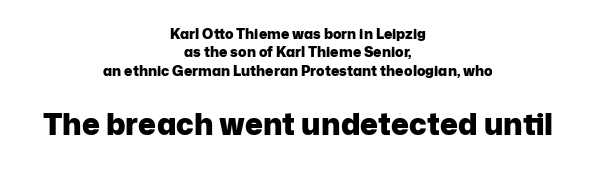
The axis of the letterforms is exactly vertical. The letters advance in unequal steps, a hallmark of proportional type. On the weight axis this lands at bold, roughly 700. The later block is typeset at a bigger size than the earlier block. The passage shown has conventional tracking throughout. Horizontal alignment here is central, giving a formal, balanced look.
